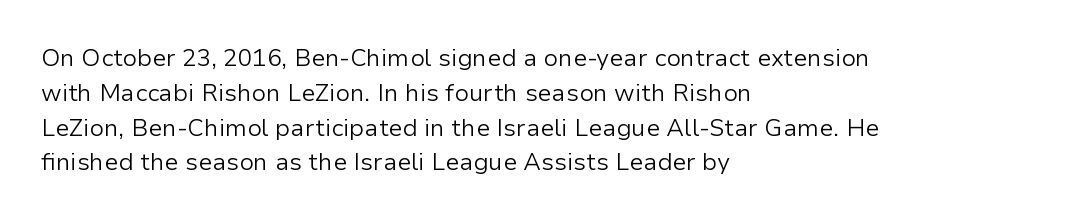
Q: Is the text bold? A: No.
Q: Is the text italic (slanted)? A: No, it is upright.
Q: Is the text underlined? A: No.
Q: How is the paragraph aligned? A: Left-aligned.
Q: Is the spacing between letters normal or unusually wide? A: Normal.
Q: Is the spacing between lines tight, normal or loose? A: Normal.
